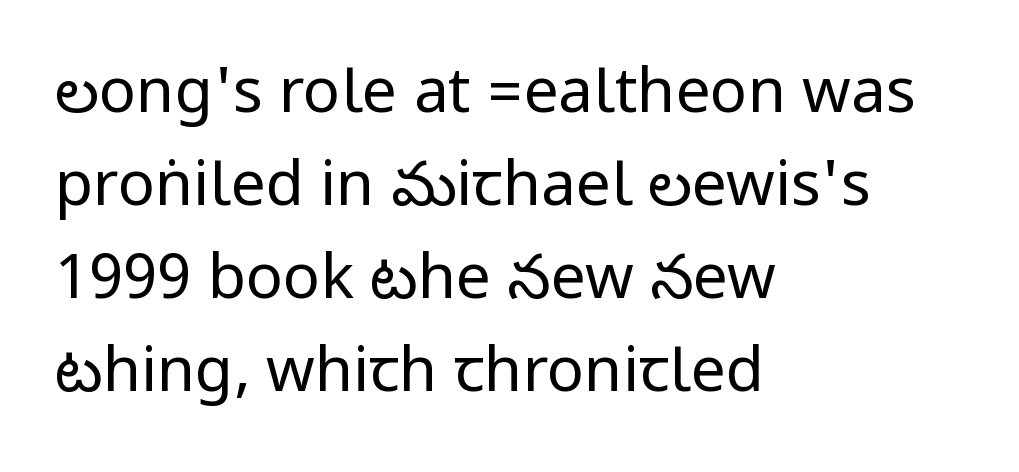
Horizontal alignment here is leftward, the default for most running prose. The weight would be labelled regular, book, light, or lighter still. When letters stand straight like this, we call the style roman or upright. The typeface chosen for these lines omits serifs. Words appear dense and cohesive because spacing is normal.
